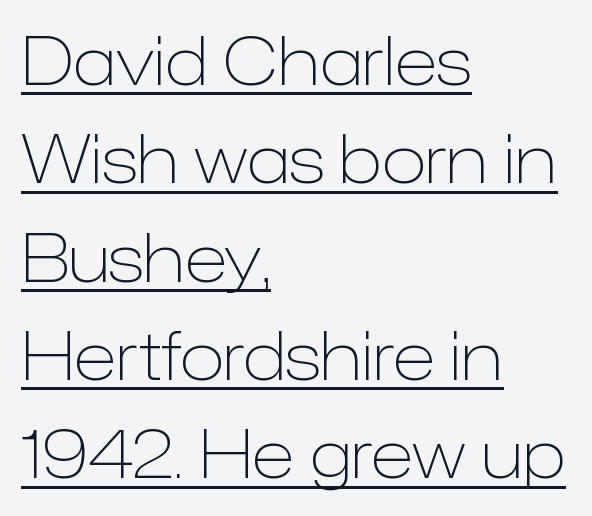
Q: Is the text bold? A: No.
Q: Is the text italic (slanted)? A: No, it is upright.
Q: Is the typeface a serif or a sans-serif typeface? A: Sans-serif.
Q: Is the text underlined? A: Yes.
Q: How is the paragraph aligned? A: Left-aligned.
Q: Is the spacing between letters normal or unusually wide? A: Normal.
Q: Is the spacing between lines tight, normal or loose? A: Normal.
Q: Width (condensed, normal, or wide)? A: Normal.
Q: Stroke contrast? A: Low.
Q: x-height? A: Medium.
Q: Monospaced? A: No.
